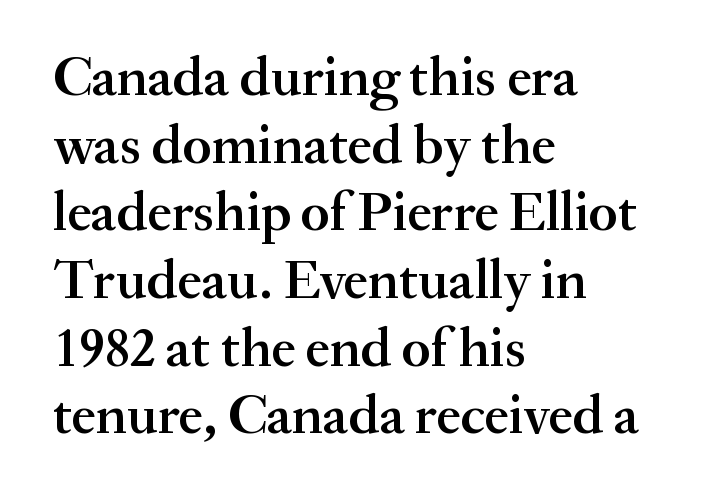
Q: Is the text bold? A: Semi-bold.
Q: Is the text italic (slanted)? A: No, it is upright.
Q: Is the typeface a serif or a sans-serif typeface? A: Serif.
Q: Is the text underlined? A: No.
Q: How is the paragraph aligned? A: Left-aligned.
Q: Is the spacing between letters normal or unusually wide? A: Normal.
Q: Width (condensed, normal, or wide)? A: Normal.
Q: Stroke contrast? A: Medium.
Q: x-height? A: Small.
Q: Monospaced? A: No.
